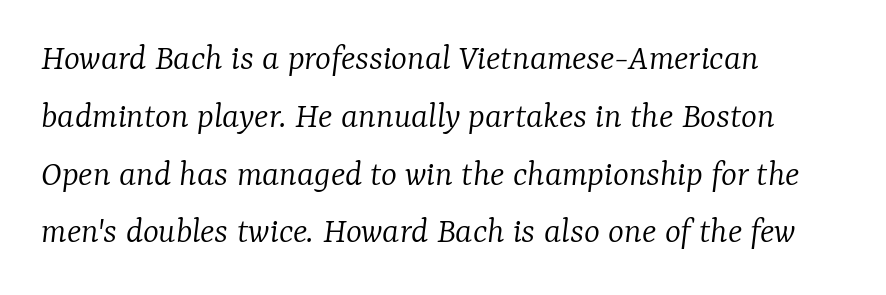
No chunkiness to these letters — they're not bold. Each new line begins a customary step beneath the previous one. Does the lettering tilt? It does — this is italic. The tracking reads as untouched default to a designer's eye. Notice how the passage keeps a crisp vertical edge on the left only.
